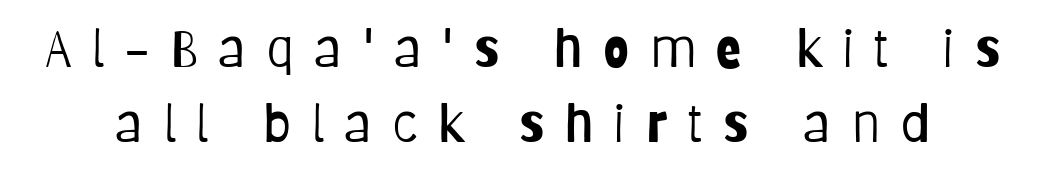
The image shows 52 px light, condensed sans-serif type, upright; set normal line spacing (1.45x), unusually wide letter spacing (+0.4 em), not underlined; low stroke contrast and a large x-height.
